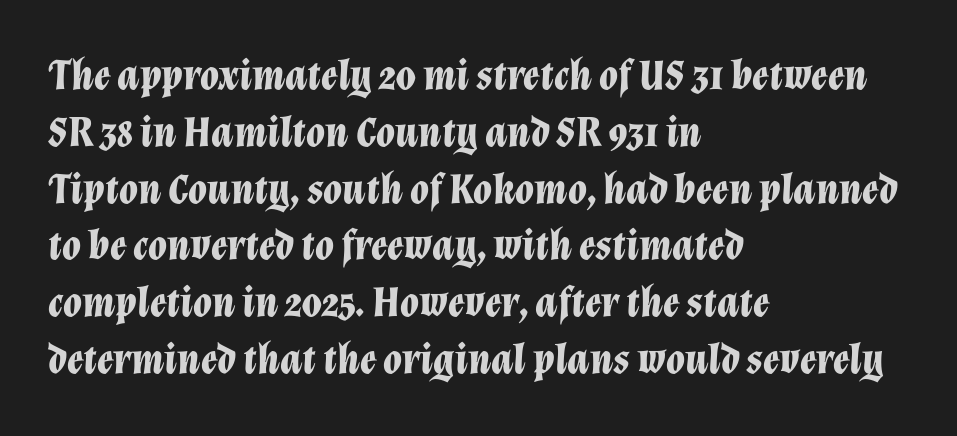
Q: Is the text bold? A: Yes.
Q: Is the text italic (slanted)? A: Yes, it leans right by about 12 degrees.
Q: Is the text underlined? A: No.
Q: How is the paragraph aligned? A: Left-aligned.
Q: Is the spacing between letters normal or unusually wide? A: Normal.
Q: Is the spacing between lines tight, normal or loose? A: Normal.
Q: Width (condensed, normal, or wide)? A: Normal.
Q: Stroke contrast? A: Low.
Q: x-height? A: Medium.
Q: Monospaced? A: No.
